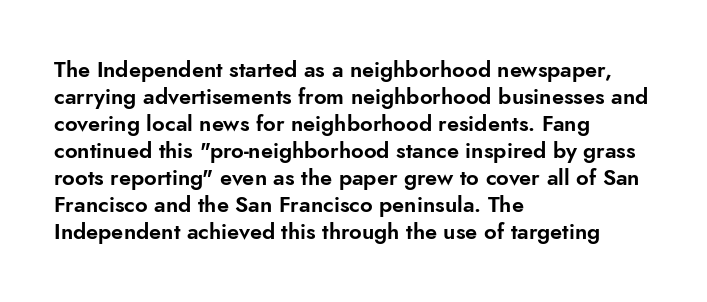
The image shows 22 px text type, upright; set left-aligned, line spacing 1.23x, normal letter spacing, not underlined.
